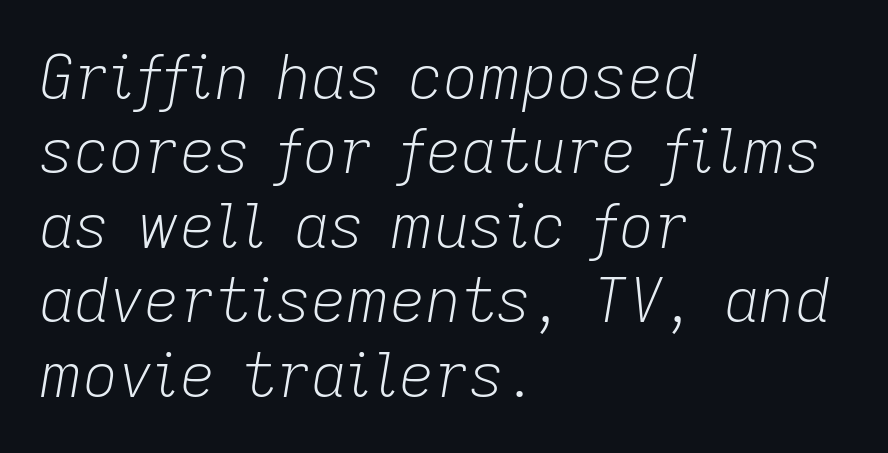
Q: Is the text bold? A: No.
Q: Is the text italic (slanted)? A: Yes, it leans right by about 9 degrees.
Q: Is the text underlined? A: No.
Q: How is the paragraph aligned? A: Left-aligned.
Q: Is the spacing between letters normal or unusually wide? A: Normal.
Q: Width (condensed, normal, or wide)? A: Normal.
Q: Stroke contrast? A: Low.
Q: x-height? A: Medium.
Q: Monospaced? A: No.
